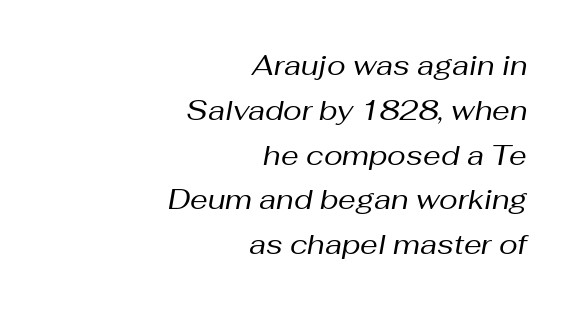
Q: Is the text bold? A: No.
Q: Is the text italic (slanted)? A: Yes, it leans right by about 10 degrees.
Q: Is the text underlined? A: No.
Q: How is the paragraph aligned? A: Right-aligned.
Q: Is the spacing between letters normal or unusually wide? A: Normal.
Q: Is the spacing between lines tight, normal or loose? A: Normal.
Q: Width (condensed, normal, or wide)? A: Normal.
Q: Stroke contrast? A: Medium.
Q: x-height? A: Medium.
Q: Monospaced? A: No.
